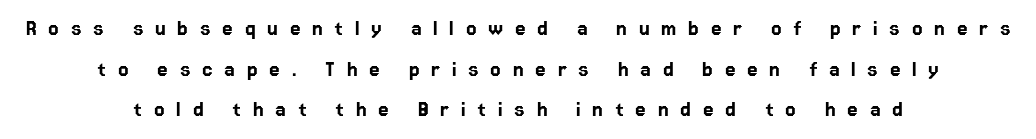
Q: Is the text italic (slanted)? A: No, it is upright.
Q: Is the text underlined? A: No.
Q: How is the paragraph aligned? A: Centered.
Q: Is the spacing between letters normal or unusually wide? A: Unusually wide.
Q: Is the spacing between lines tight, normal or loose? A: Normal.
